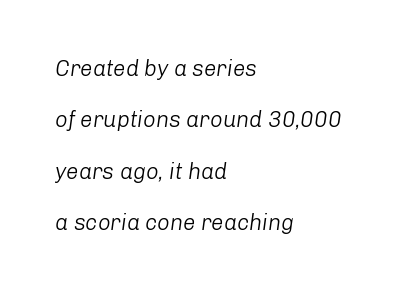
When letters slant like this, we call the style italic. Standard letterfit; no display-style spreading of the glyphs. Quick note: underline off. Caption: multi-line text, flush left, ragged right. The typeface has the unassuming heft of standard copy or less.
